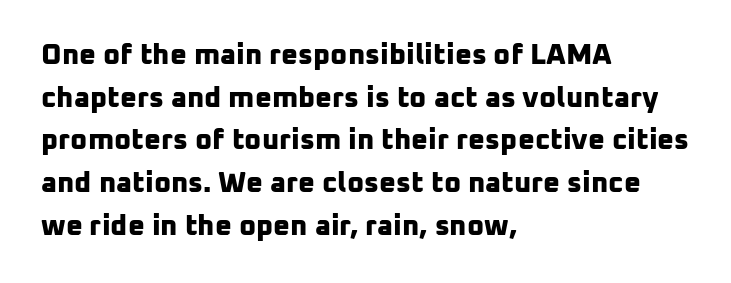
{"serif": "no", "bold": "yes", "weight": "bold", "width": "normal", "stroke_contrast": "low", "x_height": "medium", "monospaced": "no", "underline": "no", "align": "left", "line_spacing": "normal", "line_spacing_ratio": 1.47, "letter_spacing": "normal", "letter_spacing_em": 0.0, "glyph_px": 29}
